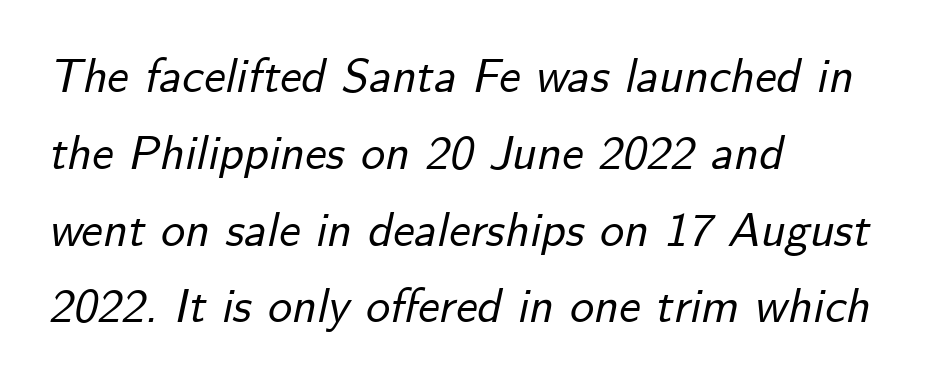
{"italic": "yes", "lean": "right", "slant_degrees": 12, "width": "normal", "stroke_contrast": "low", "x_height": "small", "monospaced": "no", "underline": "no", "align": "left", "line_spacing": "normal", "line_spacing_ratio": 1.6, "letter_spacing": "normal", "letter_spacing_em": 0.0, "glyph_px": 48}
